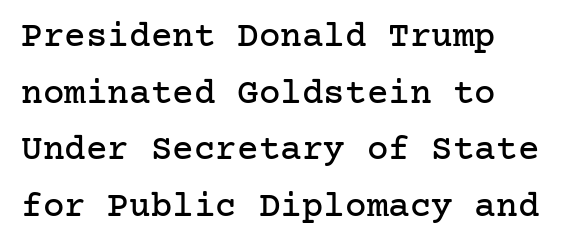
The image shows 36 px serif type, upright; set left-aligned, normal line spacing (1.57x), normal letter spacing, not underlined; low stroke contrast and a medium x-height.
